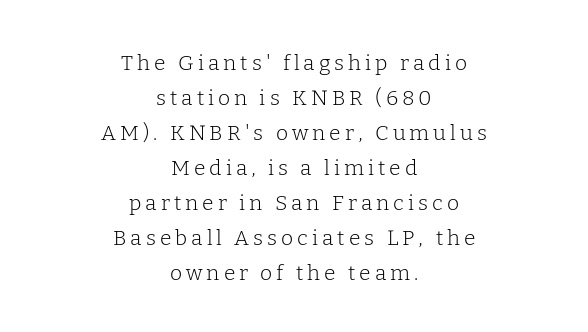
Posture: straight, roman, zero tilt. The typesetter chose a symmetrical, centered arrangement here. A clean baseline with only descenders dipping below it. Stems here are at most as thick as an everyday book face. The designer left line spacing at the default.
